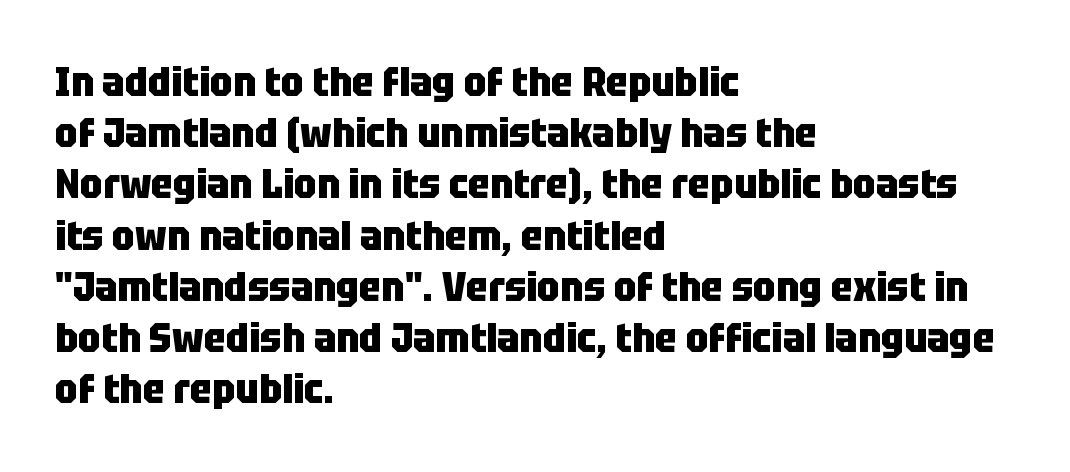
Q: Is the text bold? A: Yes.
Q: Is the text italic (slanted)? A: No, it is upright.
Q: Is the typeface a serif or a sans-serif typeface? A: Sans-serif.
Q: Is the text underlined? A: No.
Q: How is the paragraph aligned? A: Left-aligned.
Q: Is the spacing between letters normal or unusually wide? A: Normal.
Q: Is the spacing between lines tight, normal or loose? A: Normal.
Q: Width (condensed, normal, or wide)? A: Condensed.
Q: Stroke contrast? A: Low.
Q: x-height? A: Large.
Q: Monospaced? A: No.
